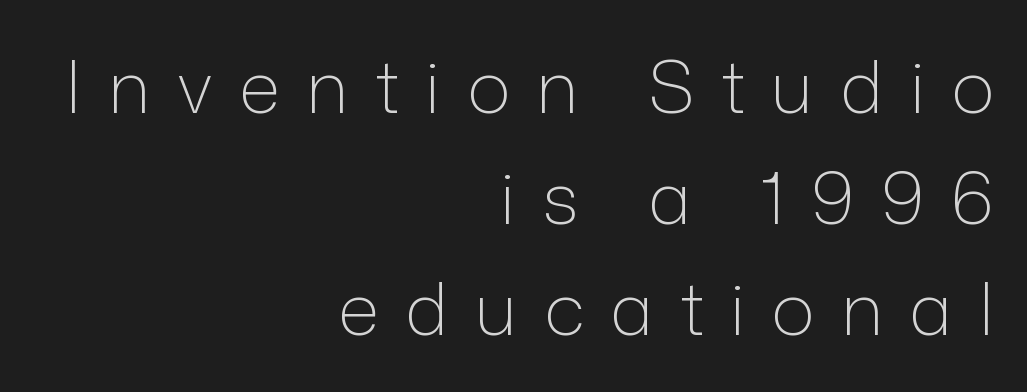
The block of text has a typical density, with ordinary space between rows. The text was rendered using a sans face with plain stroke endings. This rendering widens character spacing well past its baseline value. Each letter keeps its own natural width here, so spacing adapts to shape. Does the copy run flush right? Yes — the right margin is perfectly even. Ascenders rise straight up at ninety degrees.
